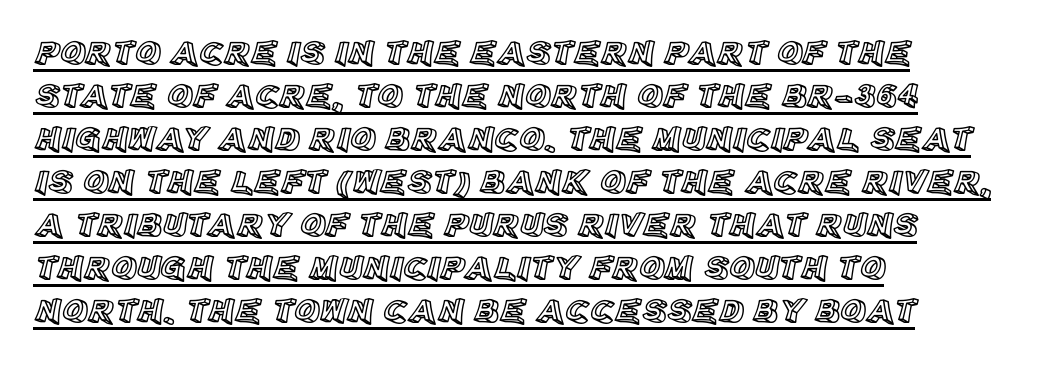
Has an underline been added? It has. Each letter keeps its own natural width here, so spacing adapts to shape. Default kerning and tracking; the words read as compact shapes. Short and long lines alike share a common starting point at left.
